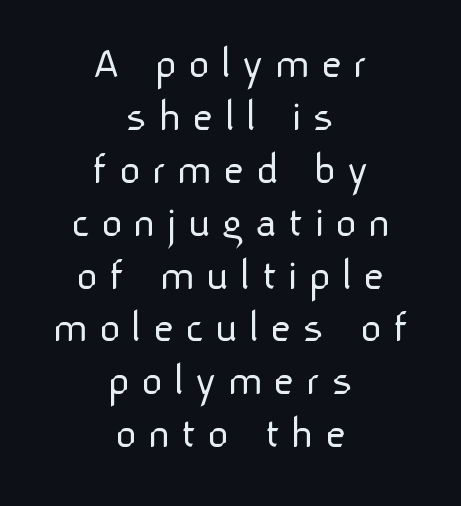
Q: Is the text bold? A: No.
Q: Is the text italic (slanted)? A: No, it is upright.
Q: Is the typeface a serif or a sans-serif typeface? A: Sans-serif.
Q: Is the text underlined? A: No.
Q: How is the paragraph aligned? A: Centered.
Q: Is the spacing between letters normal or unusually wide? A: Unusually wide.
Q: Is the spacing between lines tight, normal or loose? A: Tight.
Q: Width (condensed, normal, or wide)? A: Normal.
Q: Stroke contrast? A: Low.
Q: x-height? A: Medium.
Q: Monospaced? A: No.
